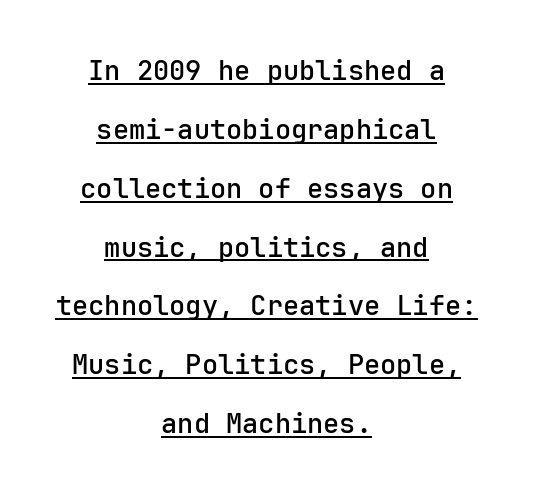
Q: Is the text bold? A: Semi-bold.
Q: Is the text italic (slanted)? A: No, it is upright.
Q: Is the text underlined? A: Yes.
Q: How is the paragraph aligned? A: Centered.
Q: Is the spacing between letters normal or unusually wide? A: Normal.
Q: Is the spacing between lines tight, normal or loose? A: Loose.
